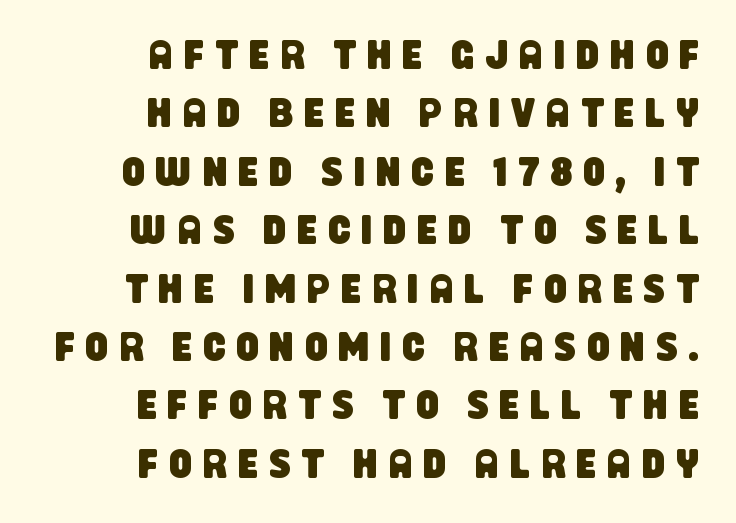
The image shows 40 px condensed sans-serif type; set right-aligned, normal line spacing (1.46x), unusually wide letter spacing (+0.27 em), not underlined; low stroke contrast and a large x-height.
